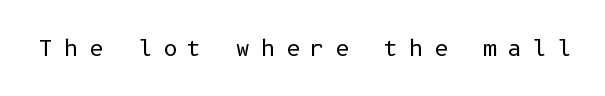
The image shows 22 px text type, upright; set unusually wide letter spacing (+0.47 em), not underlined.
